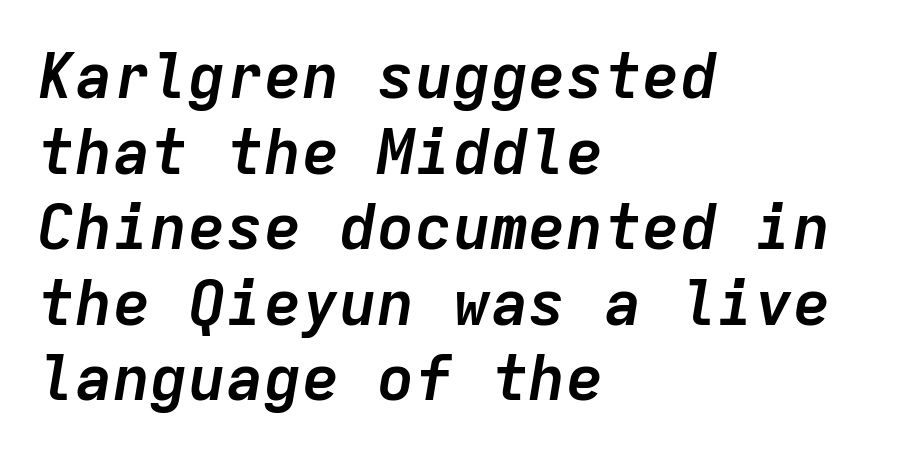
{"italic": "yes", "lean": "right", "slant_degrees": 9, "bold": "yes", "weight": "semibold", "width": "normal", "stroke_contrast": "low", "x_height": "medium", "monospaced": "yes", "underline": "no", "align": "left", "line_spacing_ratio": 1.2, "letter_spacing": "normal", "letter_spacing_em": 0.0, "glyph_px": 63}
